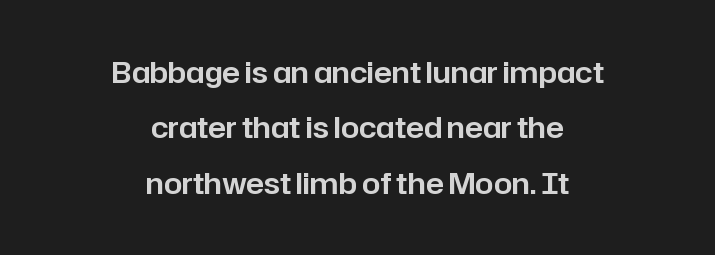
Q: Is the text italic (slanted)? A: No, it is upright.
Q: Is the typeface a serif or a sans-serif typeface? A: Sans-serif.
Q: Is the text underlined? A: No.
Q: How is the paragraph aligned? A: Centered.
Q: Is the spacing between letters normal or unusually wide? A: Normal.
Q: Is the spacing between lines tight, normal or loose? A: Loose.
Q: Width (condensed, normal, or wide)? A: Normal.
Q: Stroke contrast? A: Low.
Q: x-height? A: Medium.
Q: Monospaced? A: No.
